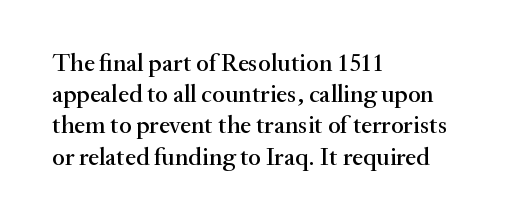
Q: Is the text italic (slanted)? A: No, it is upright.
Q: Is the text underlined? A: No.
Q: How is the paragraph aligned? A: Left-aligned.
Q: Is the spacing between letters normal or unusually wide? A: Normal.
Q: Is the spacing between lines tight, normal or loose? A: Normal.
